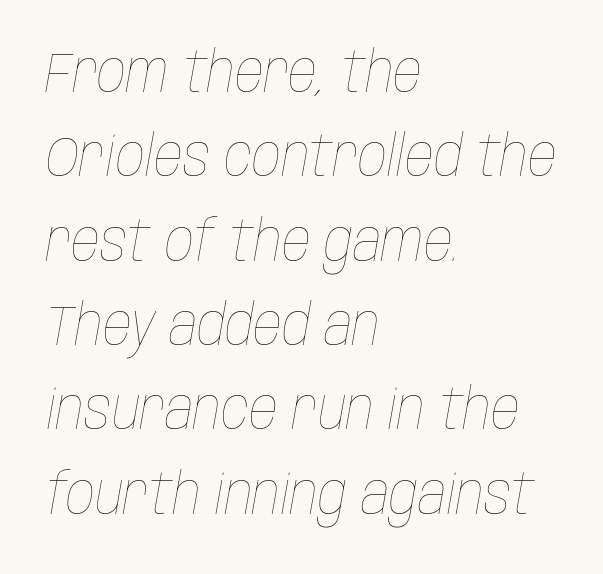
Beneath every word, the page is bare. Regular leading. Proportional: the letters do not fall into vertical columns. A classic flush-left, rag-right setting is used for this passage. This reads as an unemphasized weight, regular at the heaviest.
